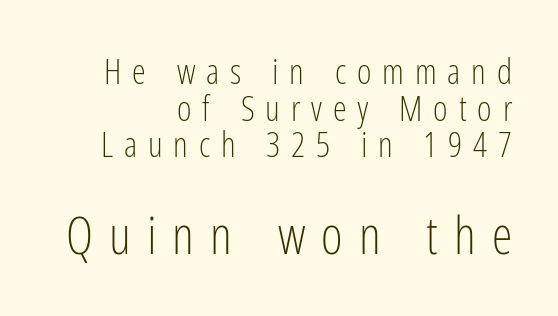
The text was rendered using a sans face with plain stroke endings. Ascenders rise straight up at ninety degrees. A clean baseline with only descenders dipping below it. The more generous point size was reserved for the lower chunk. Between one letter and the next there's a generous, obvious gap. The letters advance in unequal steps, a hallmark of proportional type.
